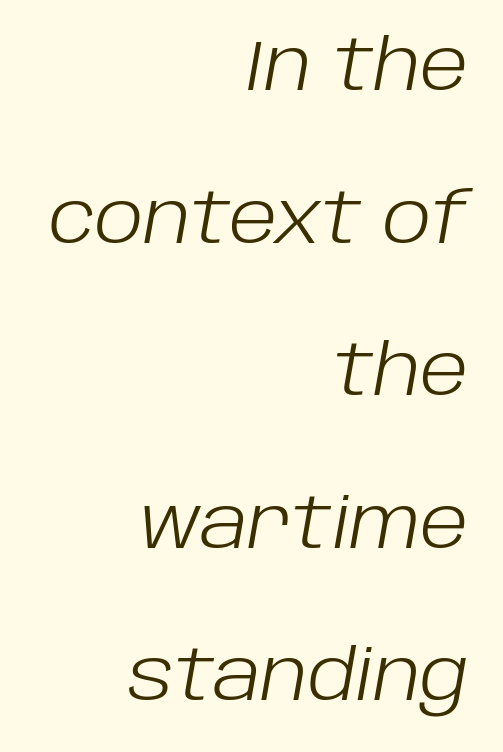
The image shows 70 px light type, italic (leaning right); set right-aligned, loose line spacing (2.18x), normal letter spacing, not underlined; low stroke contrast and a large x-height.
